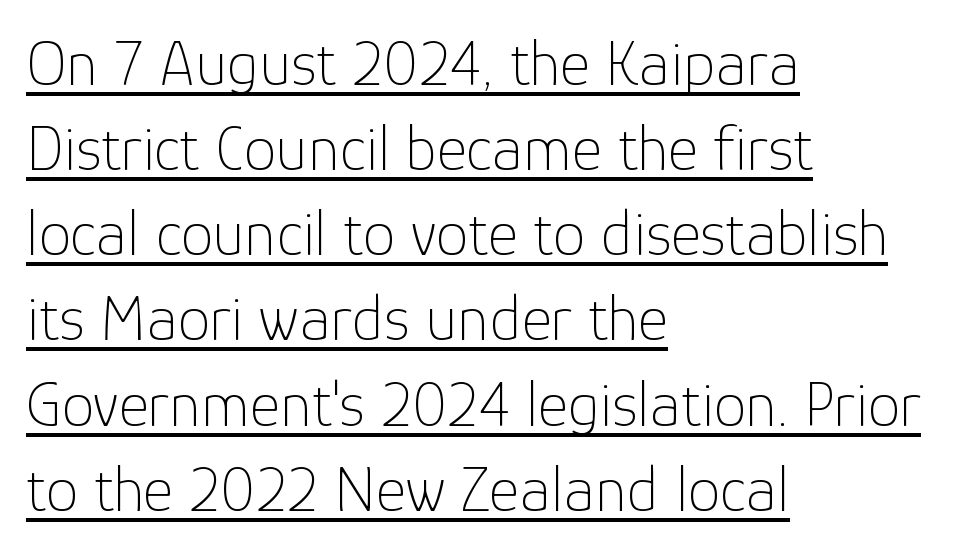
The image shows 65 px thin sans-serif type, upright; set left-aligned, normal line spacing (1.31x), normal letter spacing, underlined; low stroke contrast and a medium x-height.
